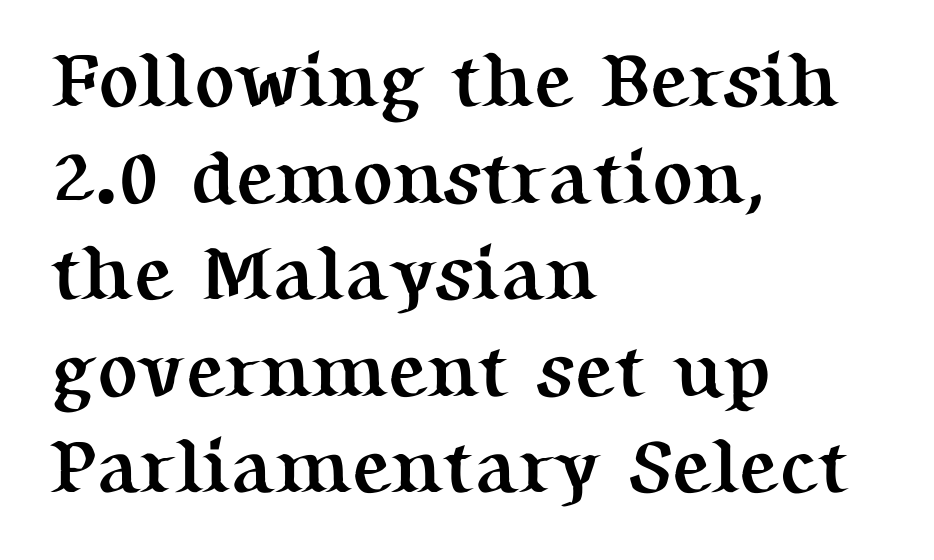
Q: Is the text bold? A: Yes.
Q: Is the text italic (slanted)? A: No, it is upright.
Q: Is the typeface a serif or a sans-serif typeface? A: Serif.
Q: Is the text underlined? A: No.
Q: How is the paragraph aligned? A: Left-aligned.
Q: Is the spacing between letters normal or unusually wide? A: Normal.
Q: Is the spacing between lines tight, normal or loose? A: Normal.
Q: Width (condensed, normal, or wide)? A: Normal.
Q: Stroke contrast? A: Medium.
Q: x-height? A: Medium.
Q: Monospaced? A: No.
